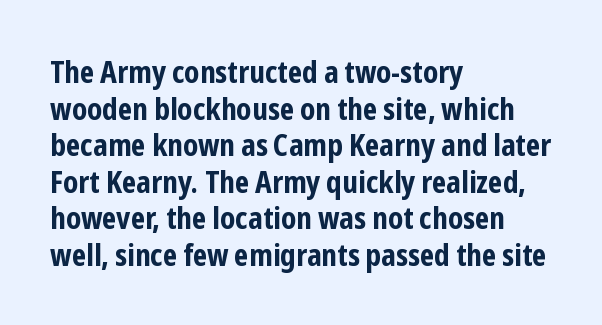
Q: Is the text bold? A: Yes.
Q: Is the text italic (slanted)? A: No, it is upright.
Q: Is the typeface a serif or a sans-serif typeface? A: Sans-serif.
Q: Is the text underlined? A: No.
Q: How is the paragraph aligned? A: Left-aligned.
Q: Is the spacing between letters normal or unusually wide? A: Normal.
Q: Width (condensed, normal, or wide)? A: Condensed.
Q: Stroke contrast? A: Low.
Q: x-height? A: Medium.
Q: Monospaced? A: No.
